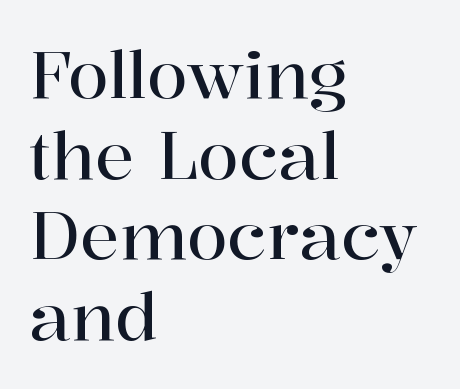
The image shows 66 px serif type, upright; set left-aligned, line spacing 1.22x, normal letter spacing, not underlined; high stroke contrast and a medium x-height.
